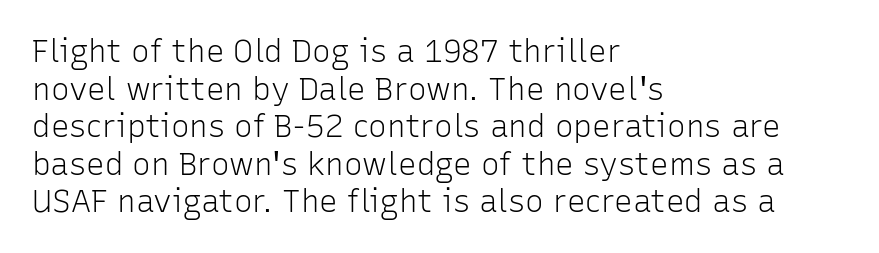
Q: Is the text bold? A: No.
Q: Is the text italic (slanted)? A: No, it is upright.
Q: Is the typeface a serif or a sans-serif typeface? A: Sans-serif.
Q: Is the text underlined? A: No.
Q: How is the paragraph aligned? A: Left-aligned.
Q: Is the spacing between letters normal or unusually wide? A: Normal.
Q: Width (condensed, normal, or wide)? A: Normal.
Q: Stroke contrast? A: Low.
Q: x-height? A: Medium.
Q: Monospaced? A: No.
